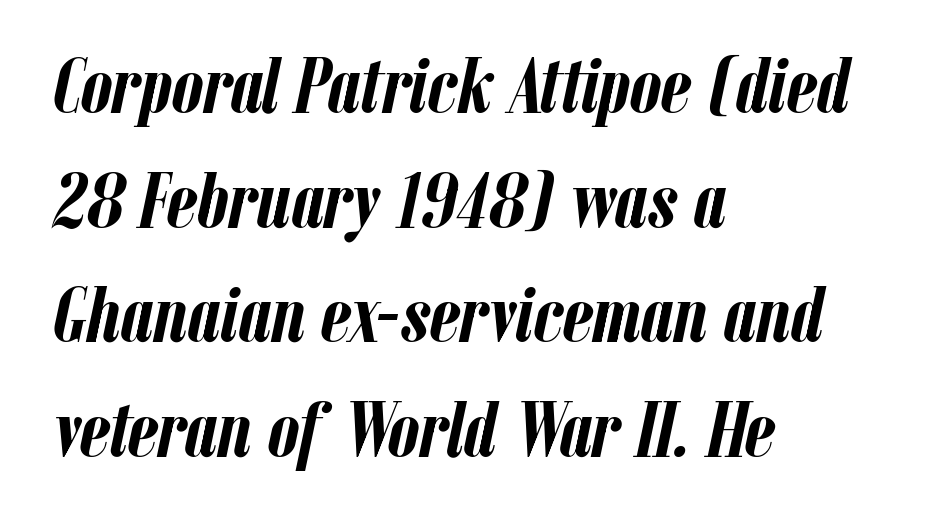
{"italic": "yes", "lean": "right", "slant_degrees": 12, "bold": "yes", "weight": "semibold", "width": "condensed", "stroke_contrast": "low", "x_height": "medium", "monospaced": "no", "underline": "no", "align": "left", "line_spacing": "normal", "line_spacing_ratio": 1.45, "letter_spacing": "normal", "letter_spacing_em": 0.0, "glyph_px": 79}
